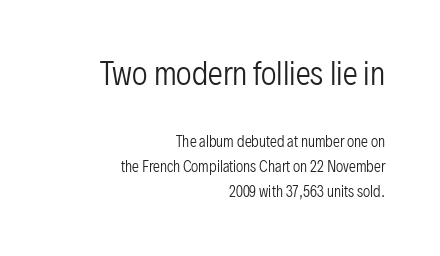
The image shows 30 px regular-weight, condensed sans-serif type, upright; set right-aligned, line spacing 1.79x, normal letter spacing, not underlined; the first (top) block is 2.14x larger; low stroke contrast and a medium x-height.
